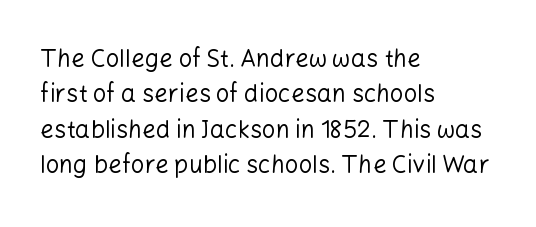
{"italic": "no", "bold": "no", "underline": "no", "align": "left", "line_spacing": "normal", "line_spacing_ratio": 1.47, "letter_spacing": "normal", "letter_spacing_em": 0.0, "glyph_px": 24}
